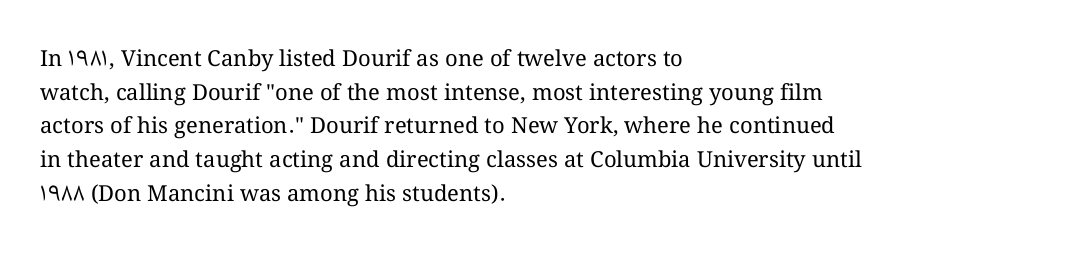
The image shows 22 px text type, upright; set left-aligned, normal line spacing (1.53x), normal letter spacing, not underlined.
